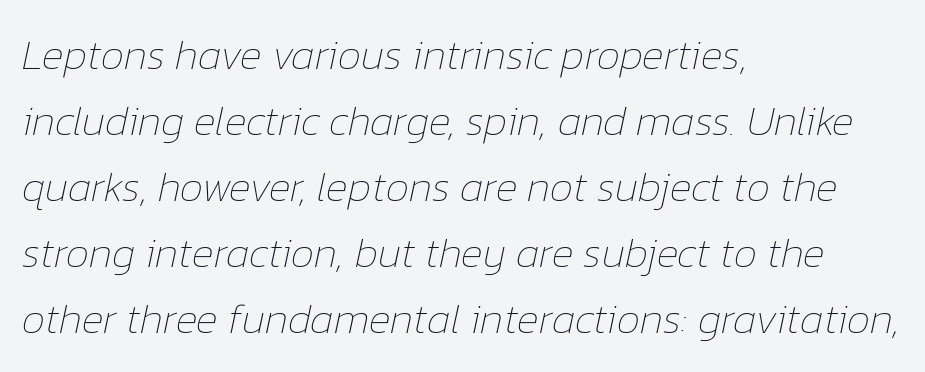
The image shows 42 px thin type, italic (leaning right); set left-aligned, normal line spacing (1.57x), normal letter spacing, not underlined; low stroke contrast and a medium x-height.
